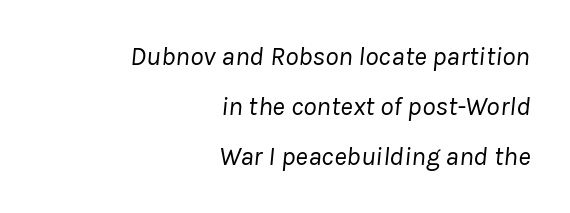
{"italic": "yes", "lean": "right", "slant_degrees": 8, "bold": "no", "underline": "no", "align": "right", "line_spacing_ratio": 1.86, "letter_spacing": "normal", "letter_spacing_em": 0.0, "glyph_px": 27}
